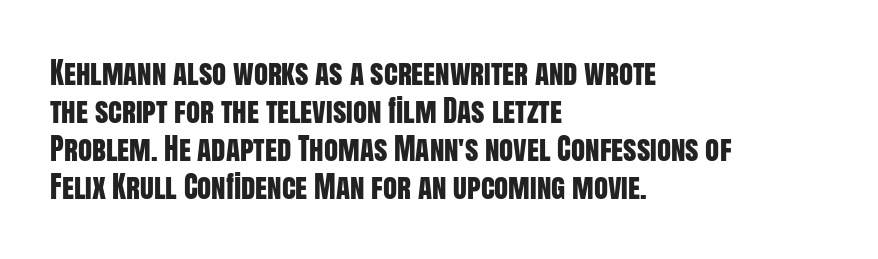
Spacing between characters is what you'd get straight out of the box. Each letter's strokes conclude bluntly, with no projecting serifs. Note the varied advance widths — an 'i' is clearly narrower than an 'm'. These lines were composed using upright roman letters. In CSS terms this would be text-align: left. Clear beneath every line of the passage.
